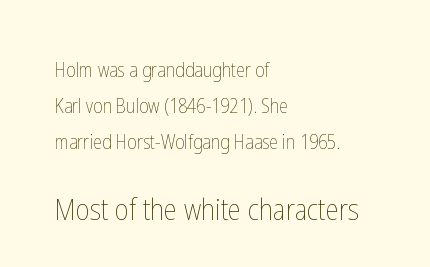
Left-aligned paragraph, ragged on the right. The strip under each line holds only bare page. There is no visible air inserted between adjacent glyphs. The lettering holds an erect, upright posture throughout. These lines are rendered in a variable-pitch font. Typesetter's note — lower block bumped up in size, upper block left smaller.
